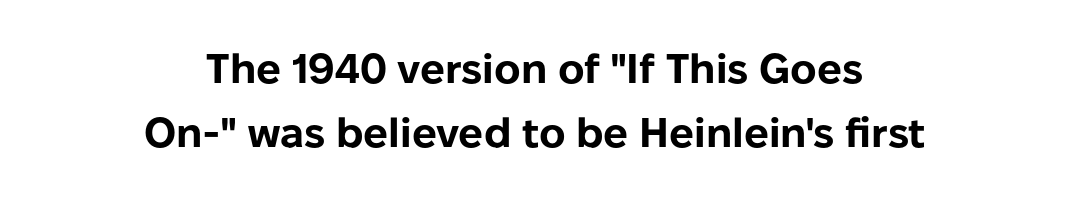
Is the letter spacing exaggerated? No — it looks like the ordinary default. Upright lettering throughout. Does the weight exceed regular? Yes, all the way to bold. The gap between lines stays unmarked.
